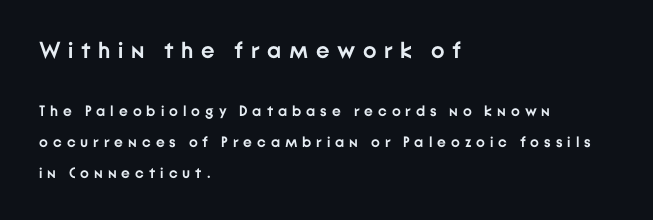
The image shows 23 px bold type, upright; set left-aligned, loose line spacing (2.04x), unusually wide letter spacing (+0.33 em), not underlined; the first (top) block is 1.53x larger.
